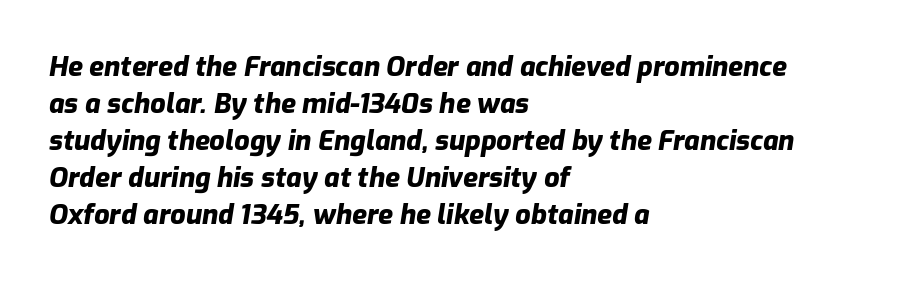
{"italic": "yes", "lean": "right", "slant_degrees": 9, "bold": "yes", "underline": "no", "align": "left", "line_spacing": "normal", "line_spacing_ratio": 1.37, "letter_spacing": "normal", "letter_spacing_em": 0.0, "glyph_px": 27}
